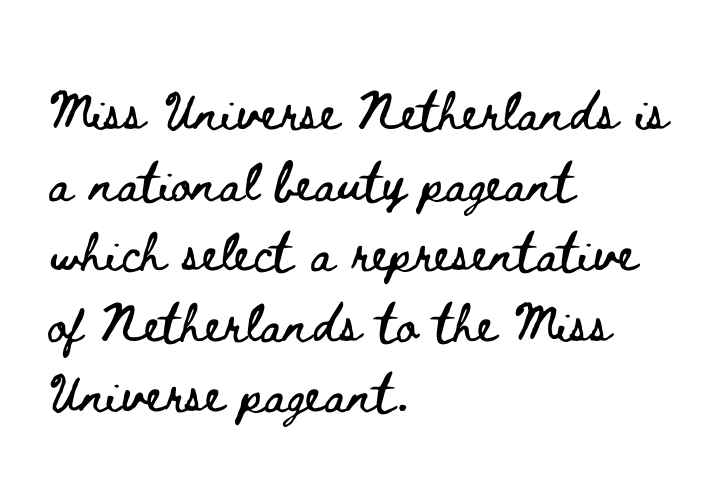
{"width": "wide", "stroke_contrast": "low", "x_height": "small", "monospaced": "no", "underline": "no", "align": "left", "line_spacing": "normal", "line_spacing_ratio": 1.44, "letter_spacing": "normal", "letter_spacing_em": 0.0, "glyph_px": 49}
